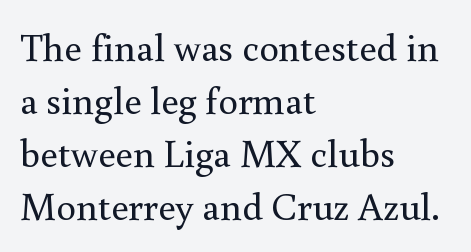
Q: Is the text bold? A: No.
Q: Is the text italic (slanted)? A: No, it is upright.
Q: Is the typeface a serif or a sans-serif typeface? A: Serif.
Q: Is the text underlined? A: No.
Q: How is the paragraph aligned? A: Left-aligned.
Q: Is the spacing between letters normal or unusually wide? A: Normal.
Q: Is the spacing between lines tight, normal or loose? A: Normal.
Q: Width (condensed, normal, or wide)? A: Normal.
Q: x-height? A: Small.
Q: Monospaced? A: No.
